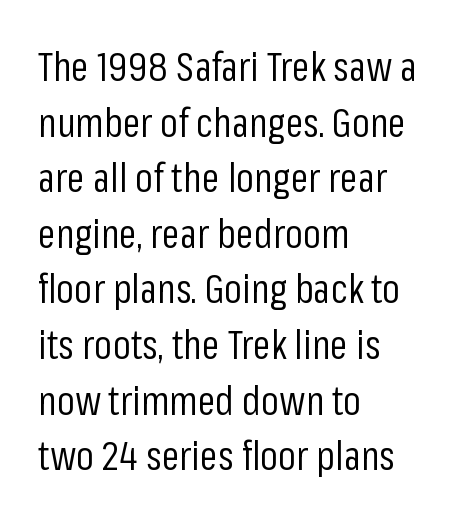
{"serif": "no", "italic": "no", "bold": "no", "weight": "regular", "width": "condensed", "stroke_contrast": "low", "x_height": "medium", "monospaced": "no", "underline": "no", "align": "left", "line_spacing": "normal", "line_spacing_ratio": 1.39, "letter_spacing": "normal", "letter_spacing_em": 0.0, "glyph_px": 40}
